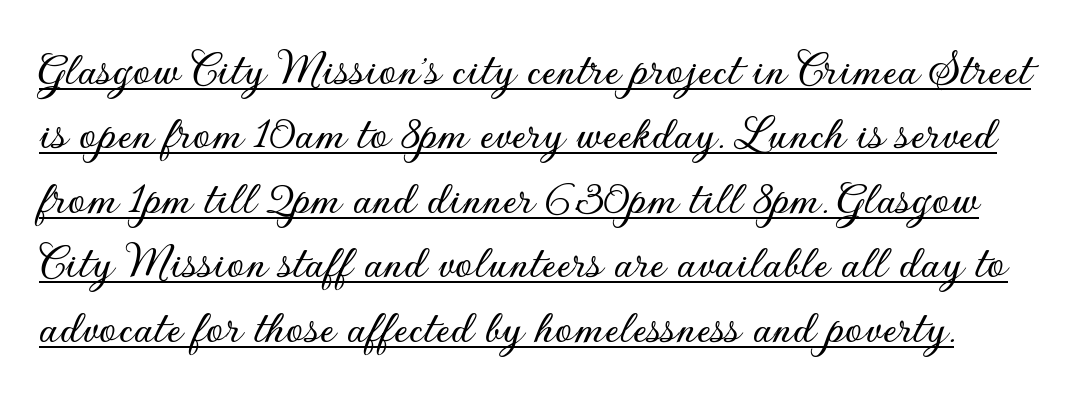
Looks like someone drew a line under every word here. Is this a sans? Yes — the strokes have no serifs. Honestly, the row spacing looks completely unremarkable. Note the varied advance widths — an 'i' is clearly narrower than an 'm'.
